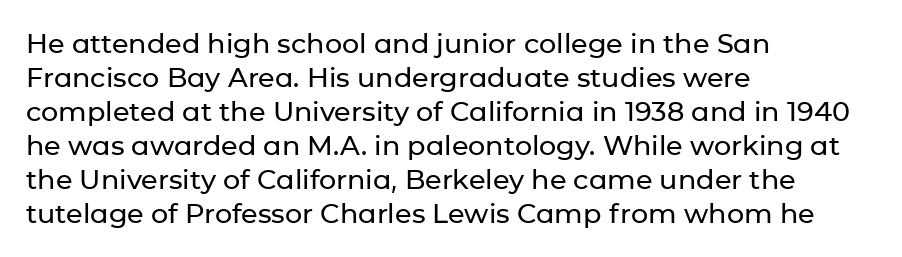
This sample uses plain, unmodified letter spacing. The setting favours the left margin, as ordinary paragraphs usually do. Does the lettering tilt? It doesn't — this is upright. Is there much room between lines? A standard amount, neither cramped nor airy.
